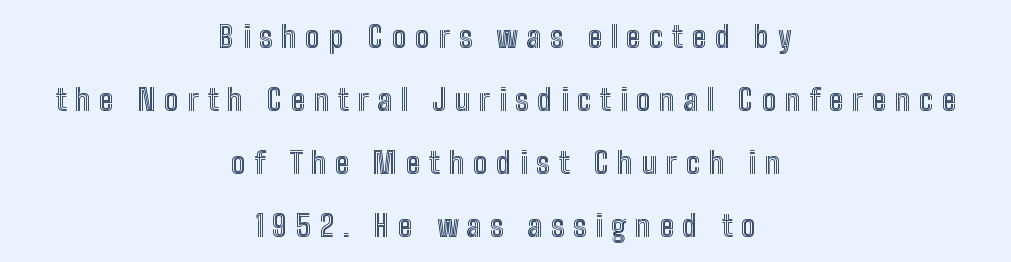
Q: Is the text italic (slanted)? A: No, it is upright.
Q: Is the text underlined? A: No.
Q: How is the paragraph aligned? A: Centered.
Q: Is the spacing between letters normal or unusually wide? A: Unusually wide.
Q: Is the spacing between lines tight, normal or loose? A: Loose.
Q: Width (condensed, normal, or wide)? A: Condensed.
Q: x-height? A: Medium.
Q: Monospaced? A: No.
